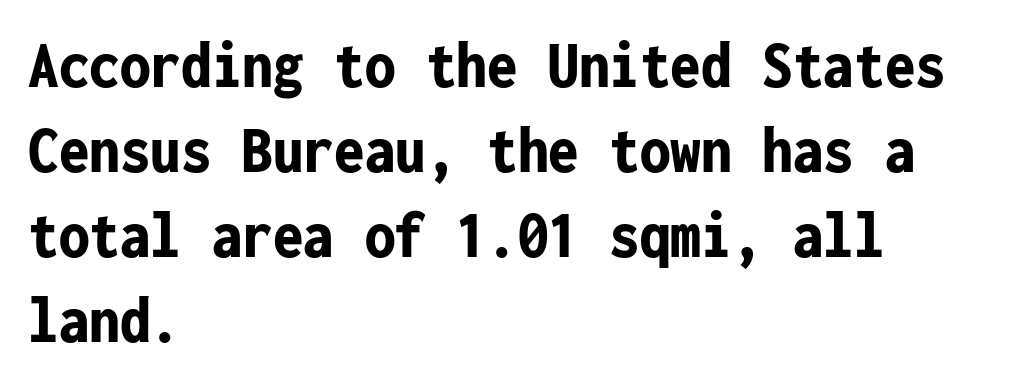
Is there any slant? The stems are plumb. The lines sit at an ordinary, default distance from one another. The glyphs are unaccompanied by any horizontal stroke below them. The face used here is monospaced, like something from a code editor. The letters sit at their default tracking, neither squeezed nor spread.
